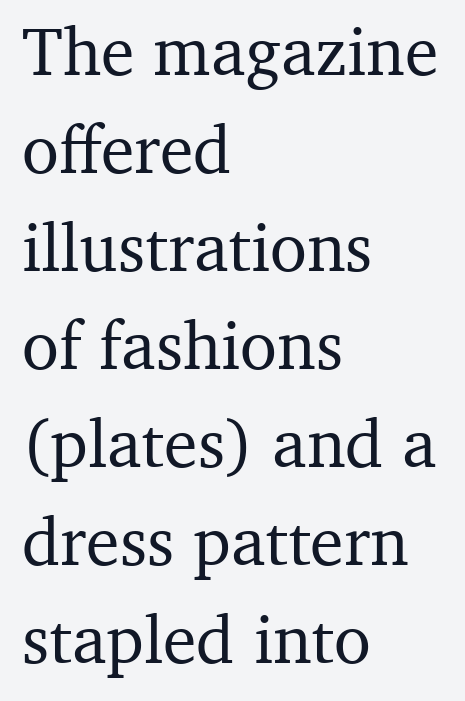
Q: Is the text italic (slanted)? A: No, it is upright.
Q: Is the typeface a serif or a sans-serif typeface? A: Serif.
Q: Is the text underlined? A: No.
Q: How is the paragraph aligned? A: Left-aligned.
Q: Is the spacing between letters normal or unusually wide? A: Normal.
Q: Is the spacing between lines tight, normal or loose? A: Normal.
Q: Width (condensed, normal, or wide)? A: Normal.
Q: Stroke contrast? A: Medium.
Q: x-height? A: Medium.
Q: Monospaced? A: No.
